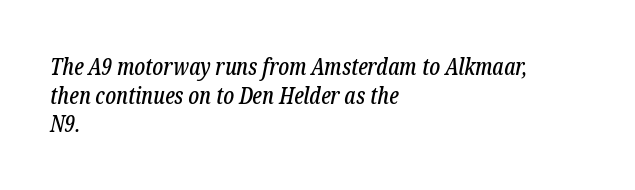
Horizontal alignment here is leftward, the default for most running prose. The strip under each line holds only bare page. A typesetter would mark this as italic. Regarding leading, the lines here are spaced in the standard way.
